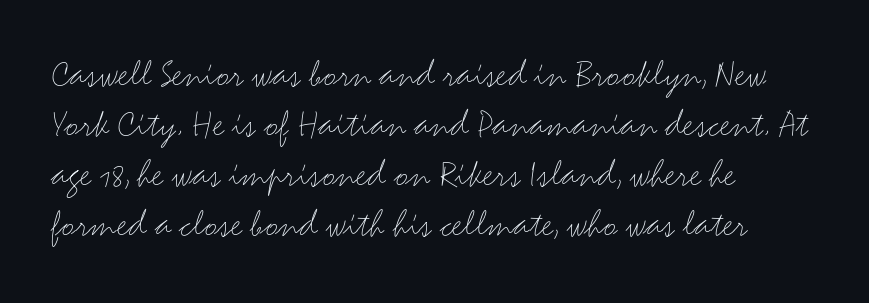
Q: Is the text bold? A: No.
Q: Is the text italic (slanted)? A: Yes.
Q: Is the typeface a serif or a sans-serif typeface? A: Sans-serif.
Q: Is the text underlined? A: No.
Q: How is the paragraph aligned? A: Left-aligned.
Q: Is the spacing between letters normal or unusually wide? A: Normal.
Q: Is the spacing between lines tight, normal or loose? A: Normal.
Q: Width (condensed, normal, or wide)? A: Wide.
Q: Stroke contrast? A: Medium.
Q: x-height? A: Small.
Q: Monospaced? A: No.
